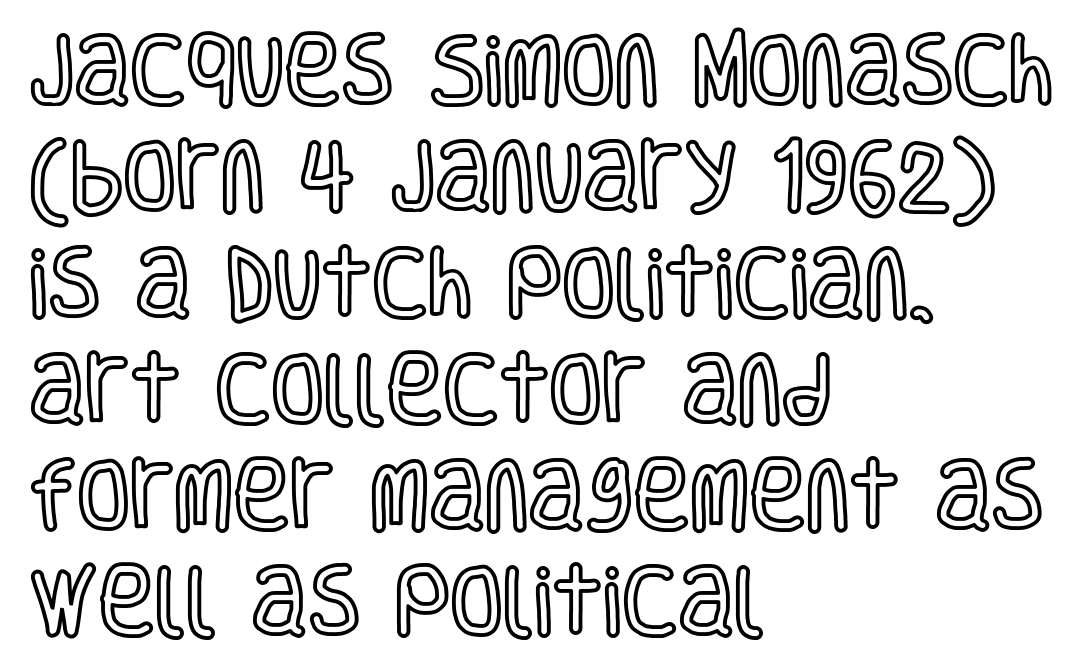
Here the designer chose a conventional face with non-uniform glyph widths. These lines keep a tight, regular rhythm from letter to letter. Check under the words: just untouched page. Does the lettering tilt? It doesn't — this is upright. Compared with a centered layout, this one pins lines to the left instead. The block of text has a typical density, with ordinary space between rows.
